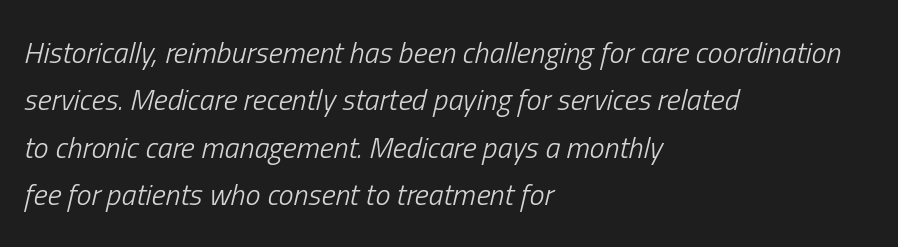
The image shows 30 px light, condensed type, italic (leaning right); set left-aligned, normal line spacing (1.58x), normal letter spacing, not underlined; low stroke contrast and a medium x-height.
